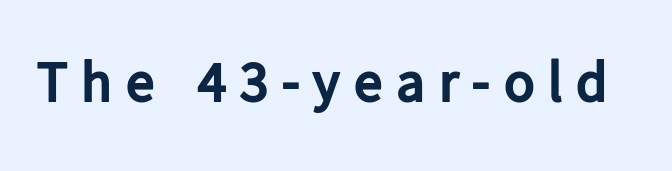
The image shows 58 px bold sans-serif type, upright; set unusually wide letter spacing (+0.23 em), not underlined; low stroke contrast and a medium x-height.
